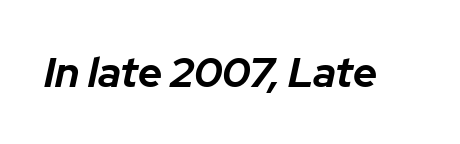
{"italic": "yes", "lean": "right", "slant_degrees": 12, "bold": "yes", "weight": "bold", "width": "normal", "stroke_contrast": "low", "x_height": "medium", "monospaced": "no", "underline": "no", "letter_spacing": "normal", "letter_spacing_em": 0.0, "glyph_px": 42}
